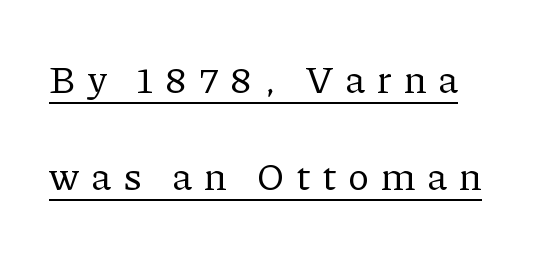
Q: Is the text bold? A: No.
Q: Is the text italic (slanted)? A: No, it is upright.
Q: Is the typeface a serif or a sans-serif typeface? A: Serif.
Q: Is the text underlined? A: Yes.
Q: Is the spacing between letters normal or unusually wide? A: Unusually wide.
Q: Is the spacing between lines tight, normal or loose? A: Loose.
Q: Width (condensed, normal, or wide)? A: Normal.
Q: Stroke contrast? A: Low.
Q: x-height? A: Medium.
Q: Monospaced? A: No.
